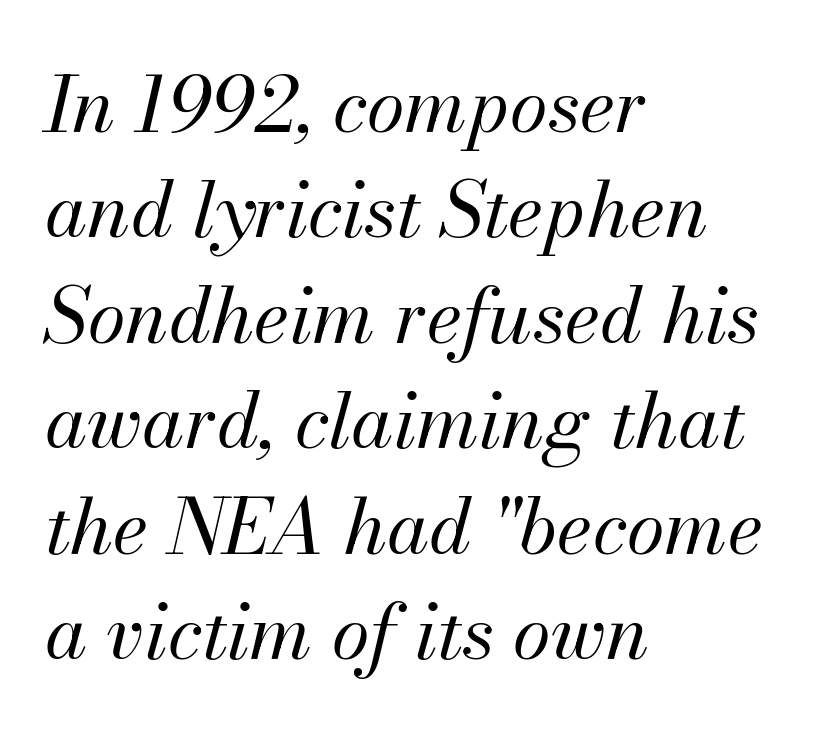
Teacher's note: observe the even left margin — that is flush-left alignment. The tracking reads as untouched default to a designer's eye. Type without underlining. Stems and bowls with no extra thickness — not bold. The whole block is typeset with a tilt.
